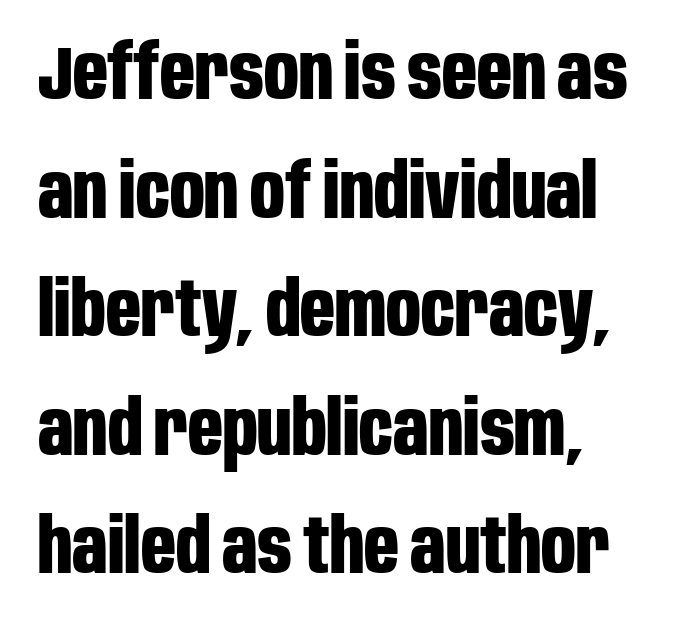
{"serif": "no", "italic": "no", "bold": "yes", "weight": "bold", "width": "condensed", "stroke_contrast": "low", "x_height": "large", "monospaced": "no", "underline": "no", "align": "left", "line_spacing": "normal", "line_spacing_ratio": 1.56, "letter_spacing": "normal", "letter_spacing_em": 0.0, "glyph_px": 76}
